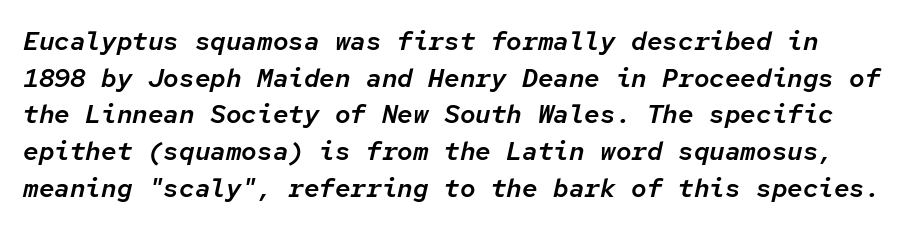
The image shows 26 px text type, italic (leaning right); set normal line spacing (1.41x), normal letter spacing, not underlined.
